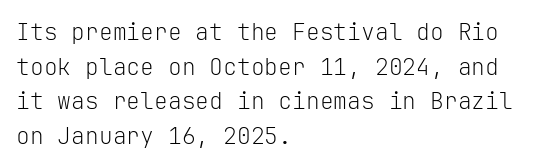
{"italic": "no", "bold": "no", "underline": "no", "align": "left", "line_spacing": "normal", "line_spacing_ratio": 1.51, "letter_spacing": "normal", "letter_spacing_em": 0.0, "glyph_px": 23}
